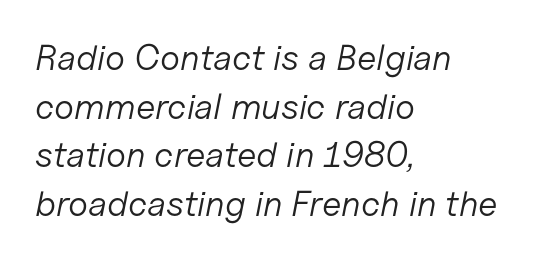
The image shows 36 px light type, italic (leaning right); set left-aligned, normal line spacing (1.35x), normal letter spacing, not underlined; low stroke contrast and a medium x-height.
